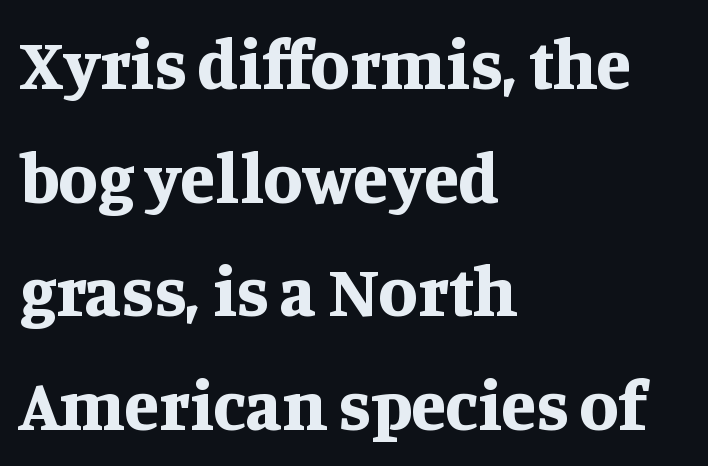
{"serif": "yes", "italic": "no", "bold": "yes", "weight": "bold", "width": "normal", "stroke_contrast": "medium", "x_height": "large", "monospaced": "no", "underline": "no", "align": "left", "line_spacing": "normal", "line_spacing_ratio": 1.6, "letter_spacing": "normal", "letter_spacing_em": 0.0, "glyph_px": 71}
